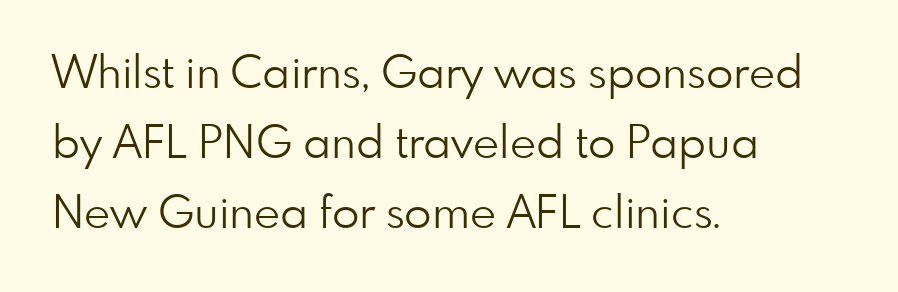
You could call the tracking neutral — neither tight nor loose. Does the copy run flush right? No — it runs flush left. Proportional: the letters do not fall into vertical columns. The type family on display is of the sans-serif kind.
